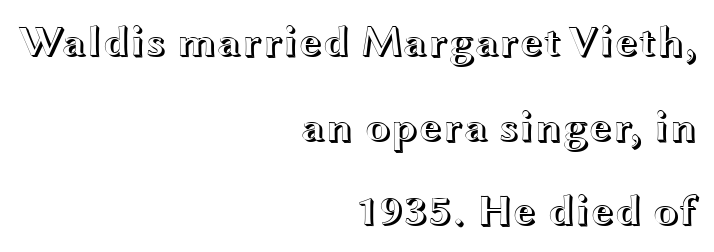
Varying glyph widths throughout — classic text-font behaviour. Teacher's note: observe the even right margin — that is flush-right alignment. This rendering leaves character spacing at its baseline value. Vertical spacing — loose. Rendered with straight, roman letterforms.
